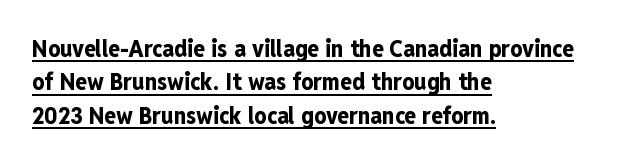
Unlike italic type, these characters show no tilt at all. Strokes here are thick enough to call this a true bold. Decoration check: the copy is underlined. The type is set solid horizontally, with unmodified tracking. Leftover space on each line is placed entirely after the last word. Compared with typical paragraphs, the rows here are spaced about the same.
